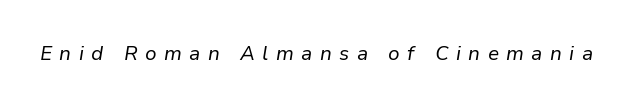
Q: Is the text bold? A: No.
Q: Is the text italic (slanted)? A: Yes, it leans right by about 9 degrees.
Q: Is the text underlined? A: No.
Q: Is the spacing between letters normal or unusually wide? A: Unusually wide.
